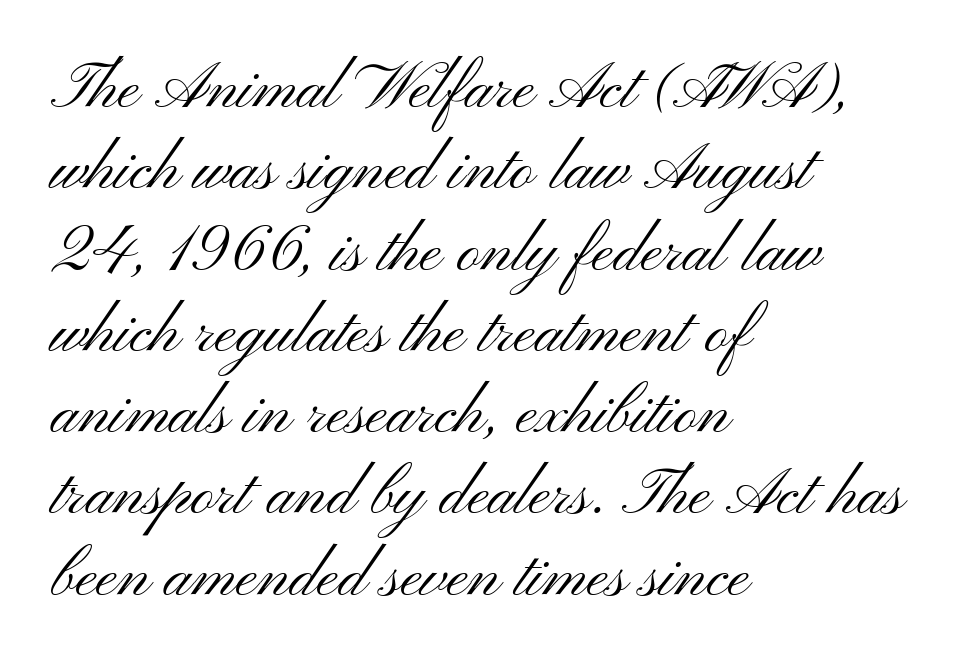
Q: Is the text bold? A: No.
Q: Is the text italic (slanted)? A: Yes.
Q: Is the typeface a serif or a sans-serif typeface? A: Sans-serif.
Q: Is the text underlined? A: No.
Q: How is the paragraph aligned? A: Left-aligned.
Q: Is the spacing between letters normal or unusually wide? A: Normal.
Q: Is the spacing between lines tight, normal or loose? A: Normal.
Q: Width (condensed, normal, or wide)? A: Wide.
Q: Stroke contrast? A: Medium.
Q: x-height? A: Small.
Q: Monospaced? A: No.
